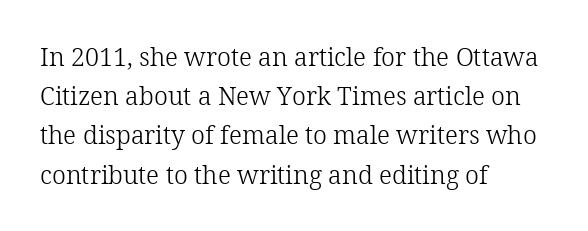
Is this a heavy cut? Hardly; it is regular or lighter. In CSS terms this would be text-align: left. Words appear dense and cohesive because spacing is normal. The gap between lines stays unmarked. Reading down the column, the eye jumps a familiar distance to each next line. This is roman type, the default non-slanted kind.
